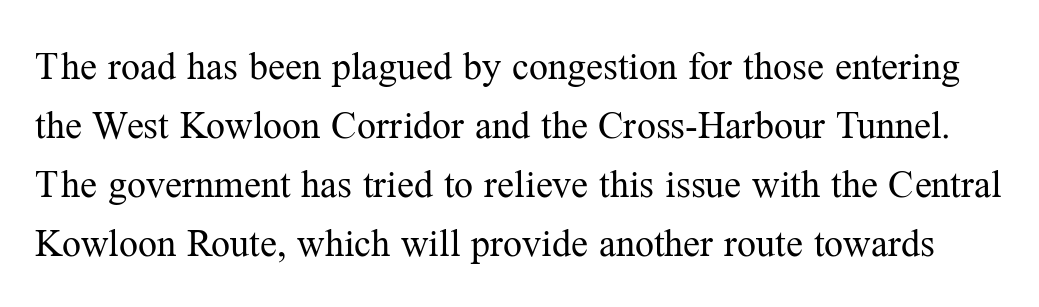
{"serif": "yes", "italic": "no", "bold": "no", "weight": "regular", "width": "normal", "stroke_contrast": "medium", "x_height": "medium", "monospaced": "no", "underline": "no", "line_spacing": "normal", "line_spacing_ratio": 1.55, "letter_spacing": "normal", "letter_spacing_em": 0.0, "glyph_px": 38}
